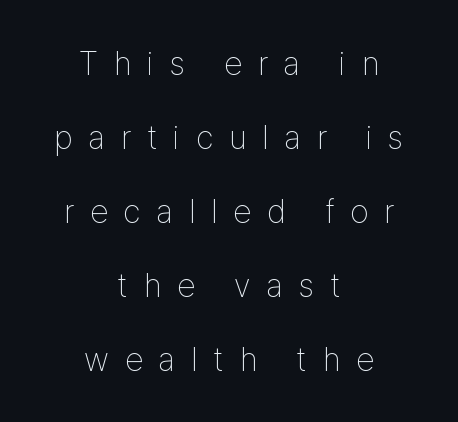
{"serif": "no", "italic": "no", "bold": "no", "weight": "thin", "width": "condensed", "stroke_contrast": "low", "x_height": "medium", "monospaced": "no", "underline": "no", "align": "center", "line_spacing": "loose", "line_spacing_ratio": 2.24, "letter_spacing": "wide", "letter_spacing_em": 0.48, "glyph_px": 33}
